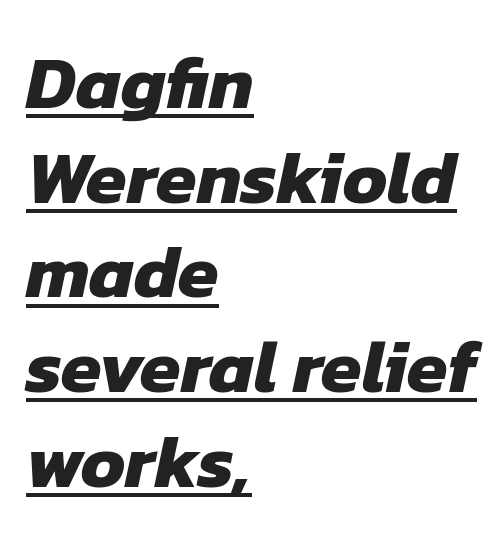
{"serif": "no", "bold": "yes", "weight": "heavy", "width": "normal", "stroke_contrast": "low", "x_height": "medium", "monospaced": "no", "underline": "yes", "align": "left", "line_spacing": "normal", "line_spacing_ratio": 1.28, "letter_spacing": "normal", "letter_spacing_em": 0.0, "glyph_px": 74}
